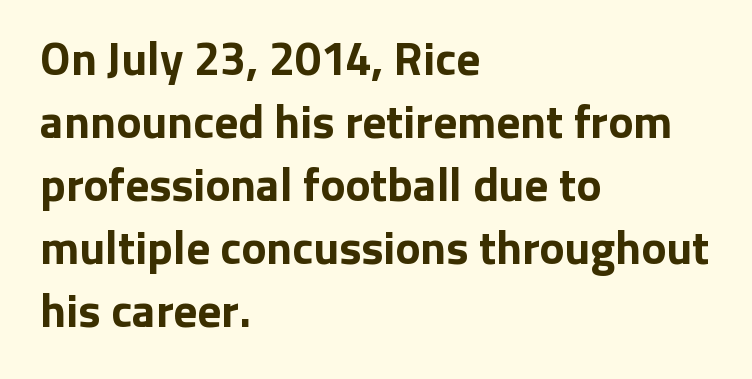
{"serif": "no", "italic": "no", "bold": "yes", "weight": "bold", "width": "normal", "stroke_contrast": "low", "x_height": "medium", "monospaced": "no", "underline": "no", "align": "left", "line_spacing": "normal", "line_spacing_ratio": 1.34, "letter_spacing": "normal", "letter_spacing_em": 0.0, "glyph_px": 47}
